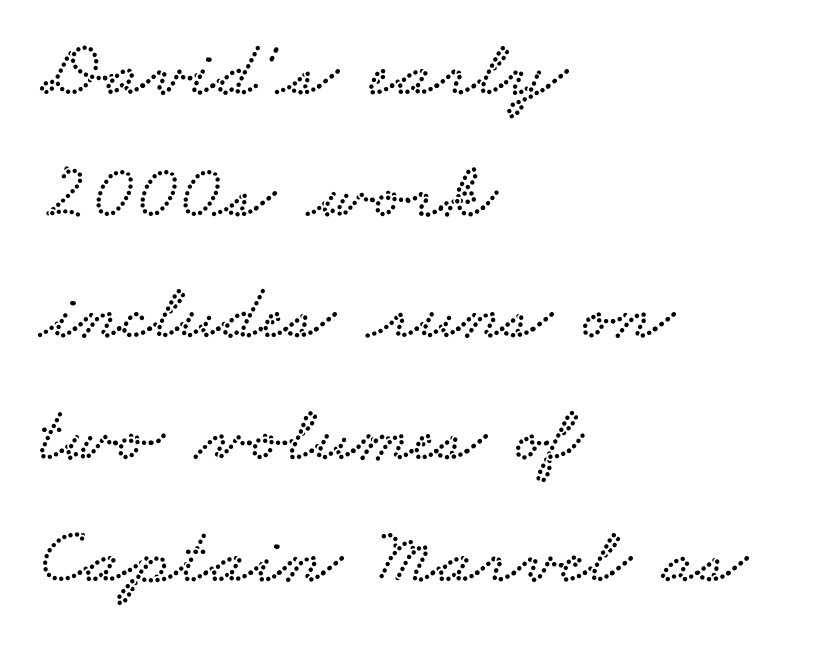
The image shows 79 px wide serif type; set left-aligned, normal line spacing (1.54x), normal letter spacing, not underlined; low stroke contrast and a small x-height.
